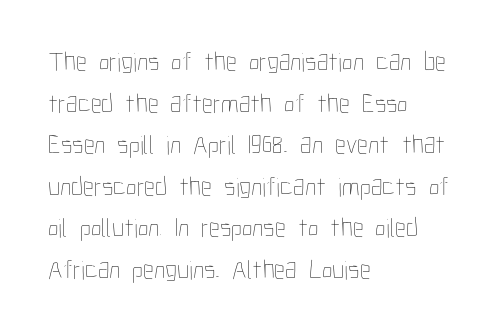
Q: Is the text bold? A: No.
Q: Is the text italic (slanted)? A: No, it is upright.
Q: Is the text underlined? A: No.
Q: How is the paragraph aligned? A: Left-aligned.
Q: Is the spacing between letters normal or unusually wide? A: Normal.
Q: Is the spacing between lines tight, normal or loose? A: Normal.
